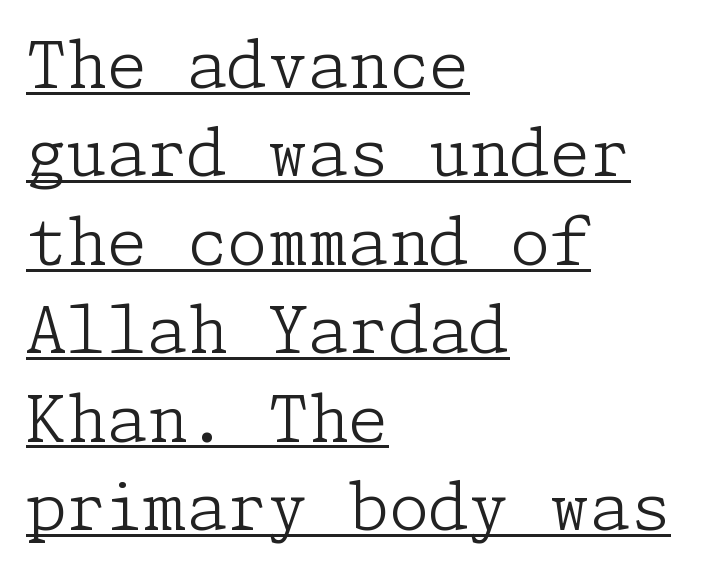
The gaps between neighbouring characters are ordinary and unremarkable. Stroke terminals: seriffed. Which margin do the lines hug? The left one — the right edge is uneven. Interline gaps are of average width in this sample. The specimen reads as upright at a glance.
